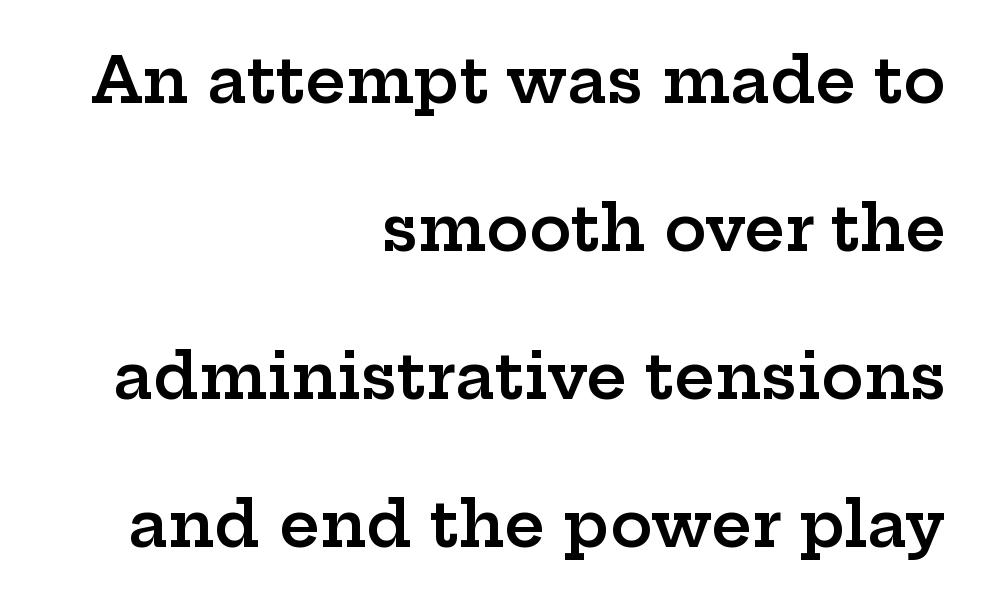
The image shows 63 px semibold, wide serif type, upright; set right-aligned, loose line spacing (2.35x), normal letter spacing, not underlined; low stroke contrast and a medium x-height.
